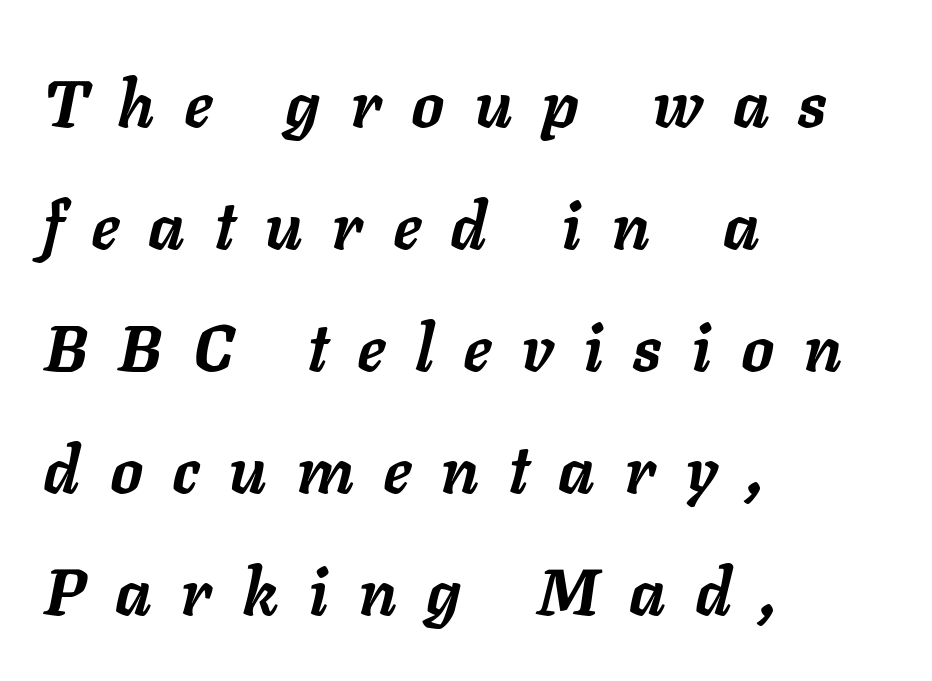
The image shows 66 px semibold type, italic (leaning right); set left-aligned, line spacing 1.85x, unusually wide letter spacing (+0.47 em), not underlined; low stroke contrast and a medium x-height.
